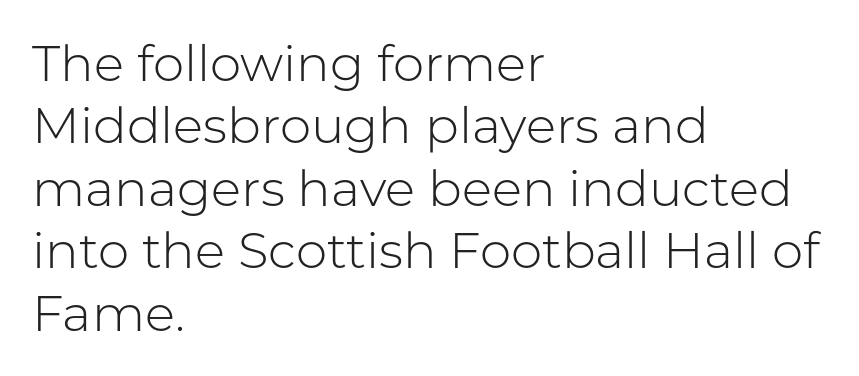
Q: Is the text bold? A: No.
Q: Is the text italic (slanted)? A: No, it is upright.
Q: Is the typeface a serif or a sans-serif typeface? A: Sans-serif.
Q: Is the text underlined? A: No.
Q: How is the paragraph aligned? A: Left-aligned.
Q: Is the spacing between letters normal or unusually wide? A: Normal.
Q: Is the spacing between lines tight, normal or loose? A: Normal.
Q: Width (condensed, normal, or wide)? A: Normal.
Q: Stroke contrast? A: Low.
Q: x-height? A: Medium.
Q: Monospaced? A: No.
